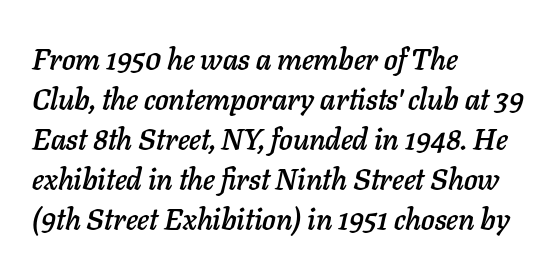
This sample has the flowing, uneven cadence of proportional lettering. Observe the lean: these are italic letterforms. Leading matches the norm, producing a regular column. Caption: multi-line text, flush left, ragged right. Check under the words: just untouched page.
